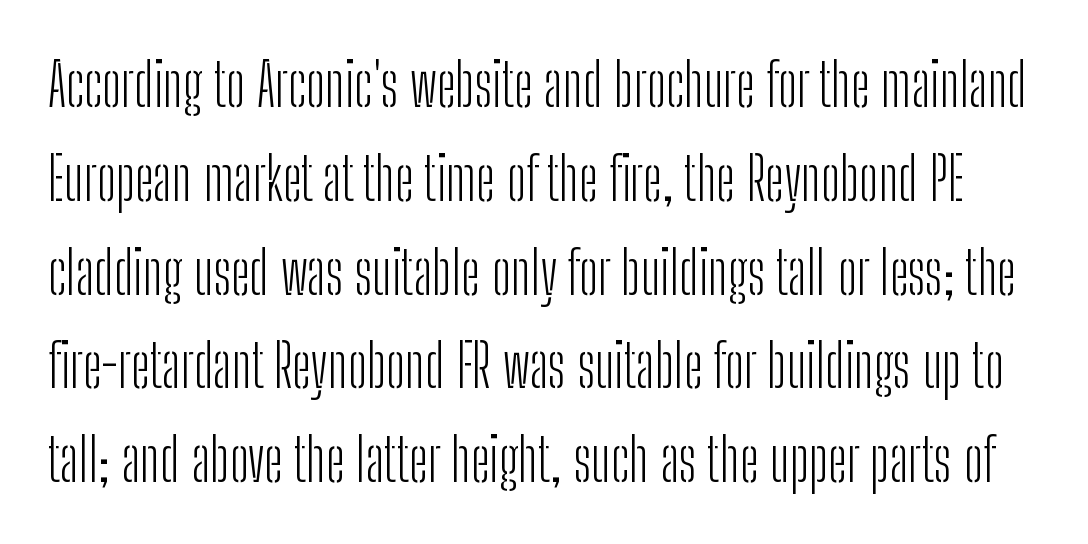
What stands out about the letter spacing? Nothing — it is the standard amount. I'd call this a sans setting — the letters go barefoot. Proportional: the letters do not fall into vertical columns. Glance below the letters and you will spot only blank space. Students, observe: this is what conventionally led text looks like.
